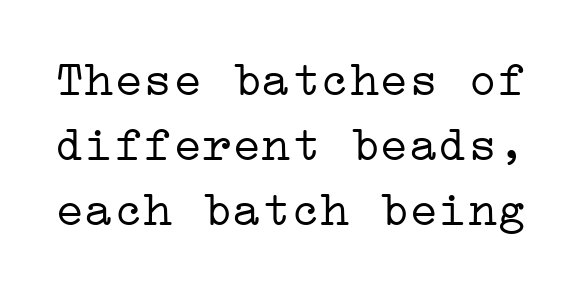
{"serif": "yes", "italic": "no", "bold": "no", "weight": "light", "width": "wide", "stroke_contrast": "low", "x_height": "medium", "underline": "no", "line_spacing": "normal", "line_spacing_ratio": 1.33, "letter_spacing": "normal", "letter_spacing_em": 0.0, "glyph_px": 49}
